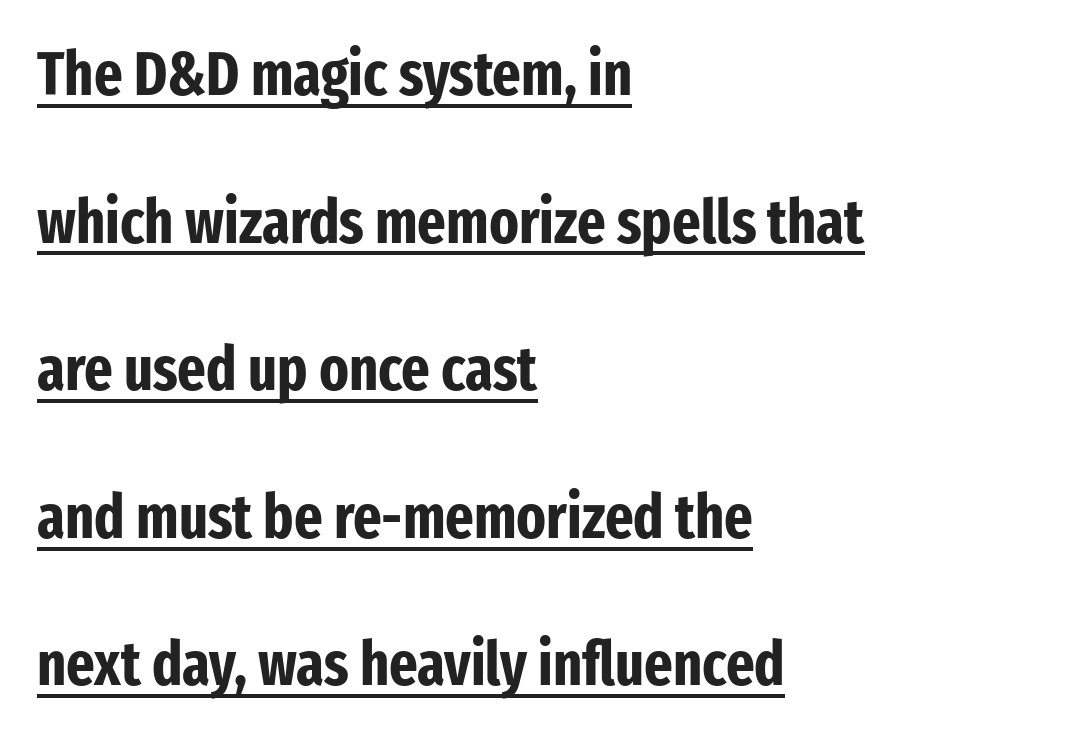
The image shows 61 px bold, condensed sans-serif type, upright; set left-aligned, loose line spacing (2.42x), normal letter spacing, underlined; low stroke contrast and a medium x-height.
